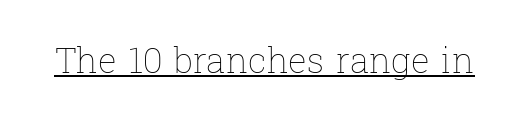
The image shows 35 px thin type, upright; set normal letter spacing, underlined; low stroke contrast and a medium x-height.
